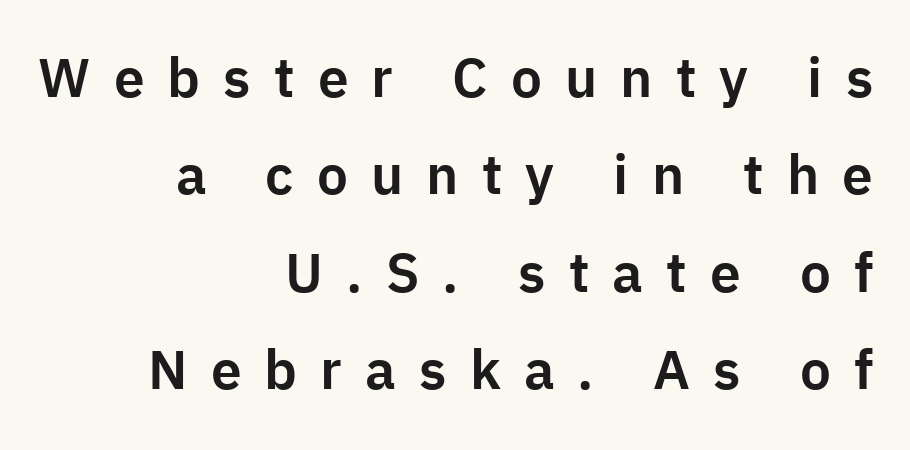
Q: Is the text italic (slanted)? A: No, it is upright.
Q: Is the typeface a serif or a sans-serif typeface? A: Sans-serif.
Q: Is the text underlined? A: No.
Q: How is the paragraph aligned? A: Right-aligned.
Q: Is the spacing between letters normal or unusually wide? A: Unusually wide.
Q: Width (condensed, normal, or wide)? A: Normal.
Q: Stroke contrast? A: Low.
Q: x-height? A: Medium.
Q: Monospaced? A: No.
